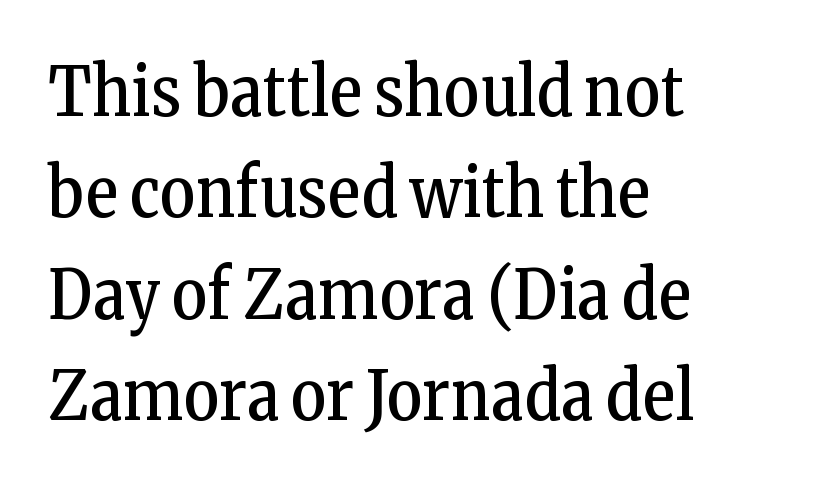
{"serif": "yes", "italic": "no", "bold": "no", "weight": "regular", "width": "condensed", "stroke_contrast": "low", "x_height": "medium", "monospaced": "no", "underline": "no", "align": "left", "line_spacing": "normal", "line_spacing_ratio": 1.47, "letter_spacing": "normal", "letter_spacing_em": 0.0, "glyph_px": 69}
